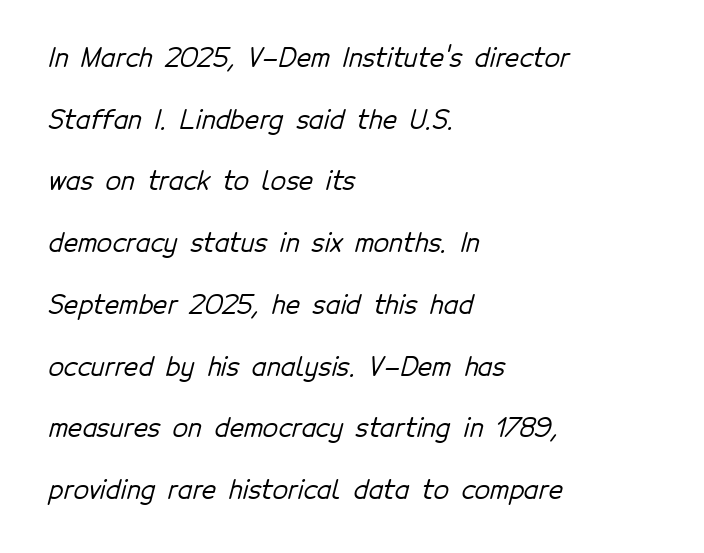
The image shows 25 px text type; set left-aligned, loose line spacing (2.47x), normal letter spacing, not underlined.
